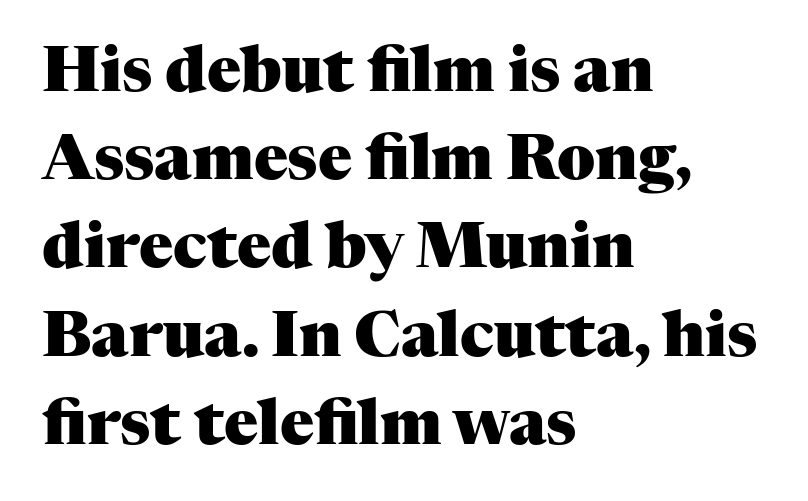
The image shows 63 px heavy serif type, upright; set left-aligned, normal line spacing (1.4x), normal letter spacing, not underlined; medium stroke contrast and a medium x-height.
